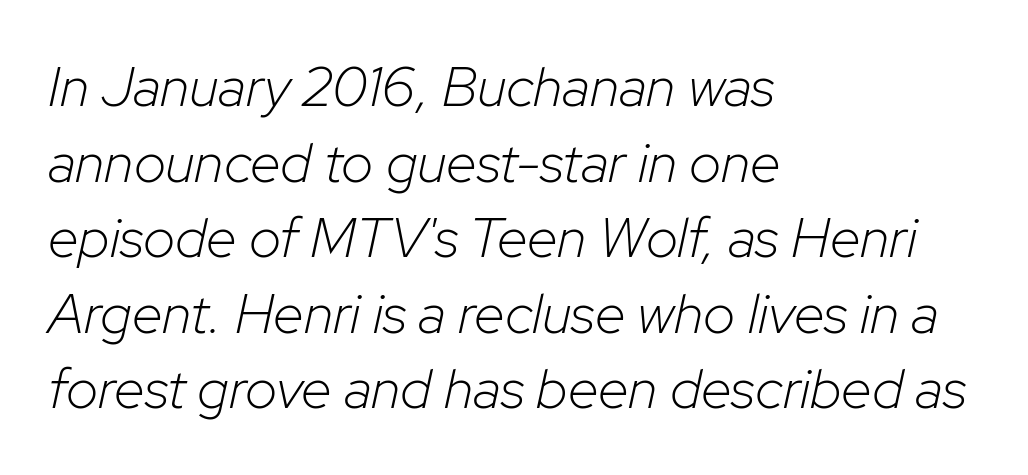
{"italic": "yes", "lean": "right", "slant_degrees": 12, "bold": "no", "weight": "light", "width": "normal", "stroke_contrast": "low", "x_height": "medium", "monospaced": "no", "underline": "no", "align": "left", "line_spacing": "normal", "line_spacing_ratio": 1.35, "letter_spacing": "normal", "letter_spacing_em": 0.0, "glyph_px": 56}
